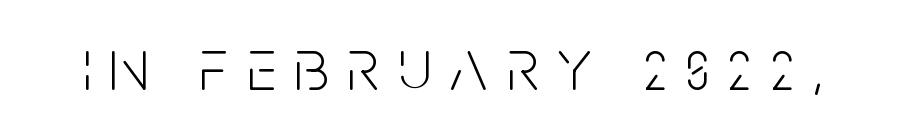
Q: Is the text bold? A: No.
Q: Is the text italic (slanted)? A: No, it is upright.
Q: Is the typeface a serif or a sans-serif typeface? A: Sans-serif.
Q: Is the text underlined? A: No.
Q: Is the spacing between letters normal or unusually wide? A: Unusually wide.
Q: Width (condensed, normal, or wide)? A: Condensed.
Q: Stroke contrast? A: Low.
Q: x-height? A: Large.
Q: Monospaced? A: No.
